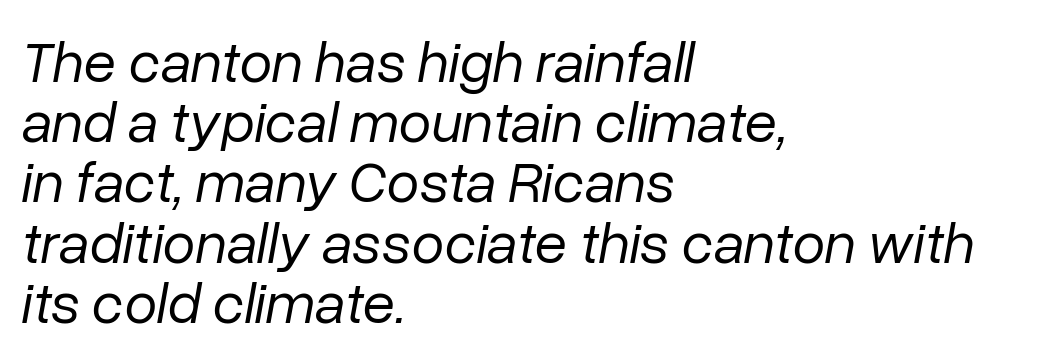
The image shows 59 px regular-weight type, italic (leaning right); set left-aligned, tight line spacing (1.02x), normal letter spacing, not underlined; low stroke contrast and a medium x-height.
